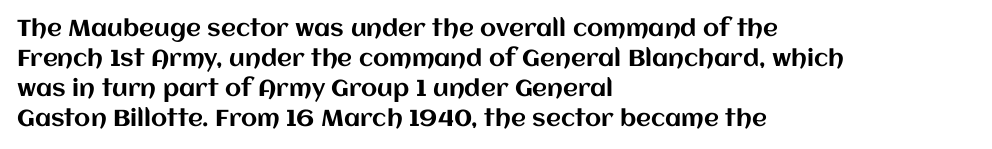
{"italic": "no", "underline": "no", "align": "left", "line_spacing": "normal", "line_spacing_ratio": 1.3, "letter_spacing": "normal", "letter_spacing_em": 0.0, "glyph_px": 23}
